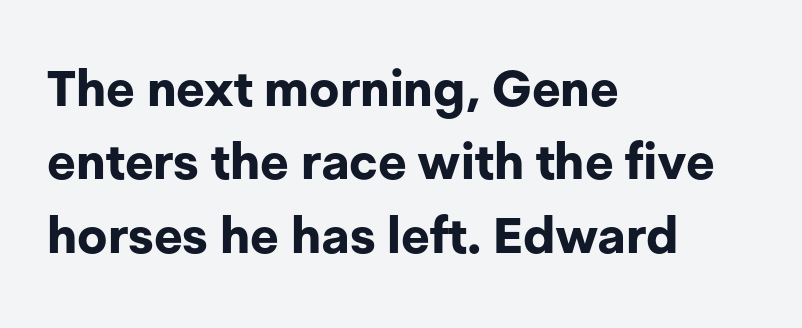
Q: Is the text bold? A: Yes.
Q: Is the text italic (slanted)? A: No, it is upright.
Q: Is the typeface a serif or a sans-serif typeface? A: Sans-serif.
Q: Is the text underlined? A: No.
Q: How is the paragraph aligned? A: Left-aligned.
Q: Is the spacing between letters normal or unusually wide? A: Normal.
Q: Is the spacing between lines tight, normal or loose? A: Normal.
Q: Width (condensed, normal, or wide)? A: Normal.
Q: Stroke contrast? A: Low.
Q: x-height? A: Medium.
Q: Monospaced? A: No.
